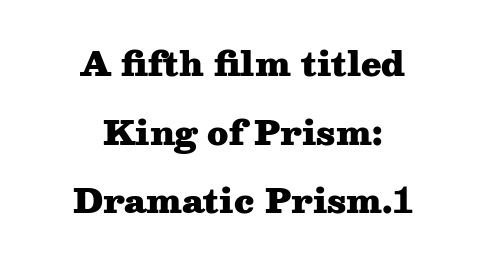
The image shows 33 px heavy, wide serif type, upright; set centered, loose line spacing (2.08x), normal letter spacing, not underlined; medium stroke contrast and a medium x-height.
